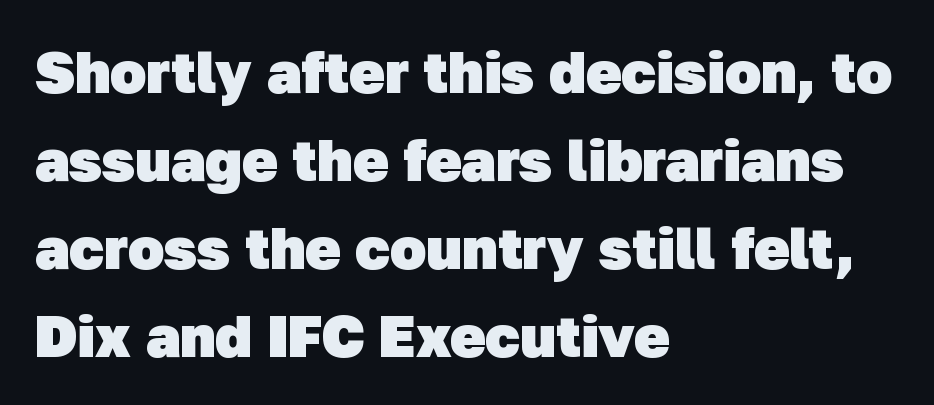
The image shows 59 px heavy sans-serif type; set left-aligned, normal line spacing (1.49x), normal letter spacing, not underlined; low stroke contrast and a medium x-height.
